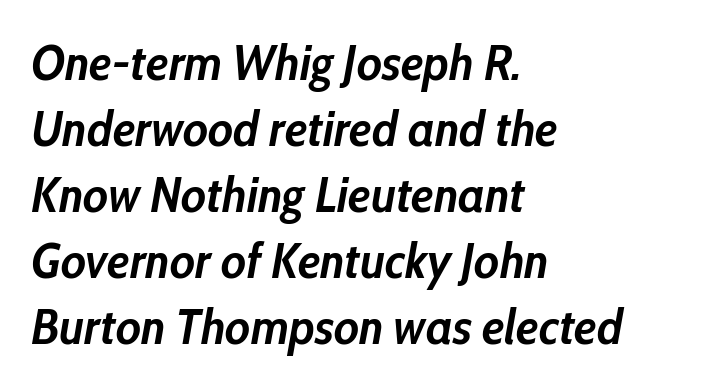
The image shows 50 px semibold, condensed type, italic (leaning right); set left-aligned, normal line spacing (1.32x), normal letter spacing, not underlined; low stroke contrast and a medium x-height.
